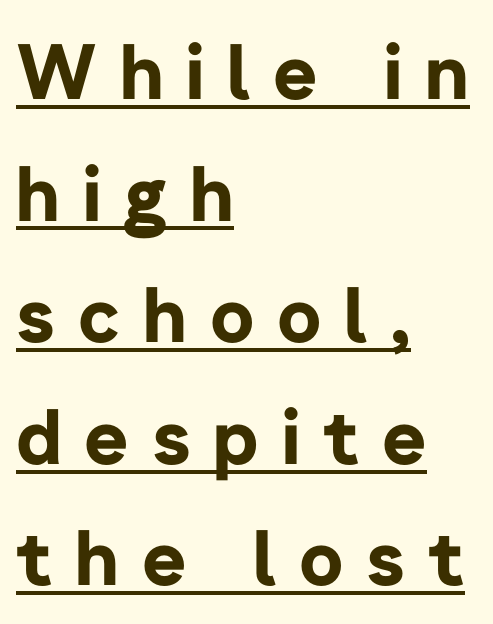
The image shows 76 px bold sans-serif type, upright; set left-aligned, normal line spacing (1.6x), unusually wide letter spacing (+0.3 em), underlined; low stroke contrast and a medium x-height.
